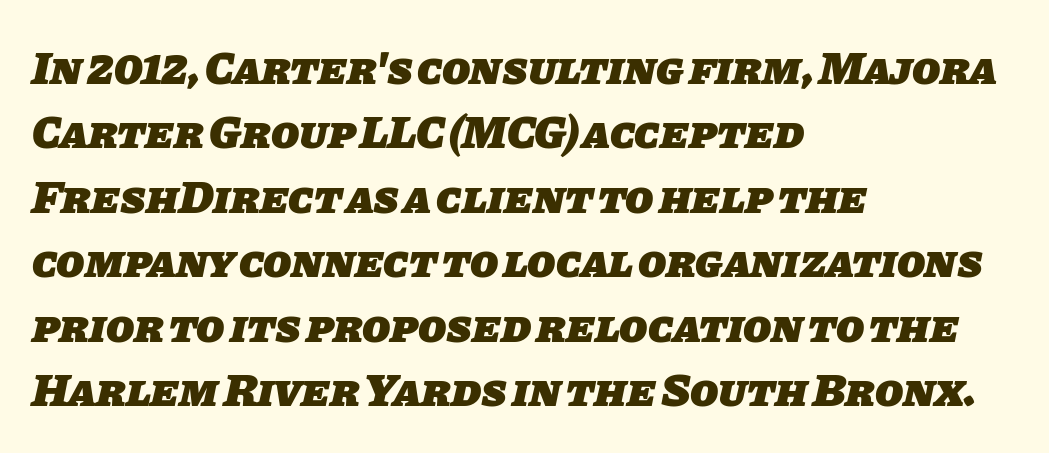
Evenly set lines give the paragraph a standard silhouette. Every letter is thick-stroked: bold, no question. The string is rendered with underlining switched off. Note the varied advance widths — an 'i' is clearly narrower than an 'm'. Each line starts at the same left margin while the right side varies.
